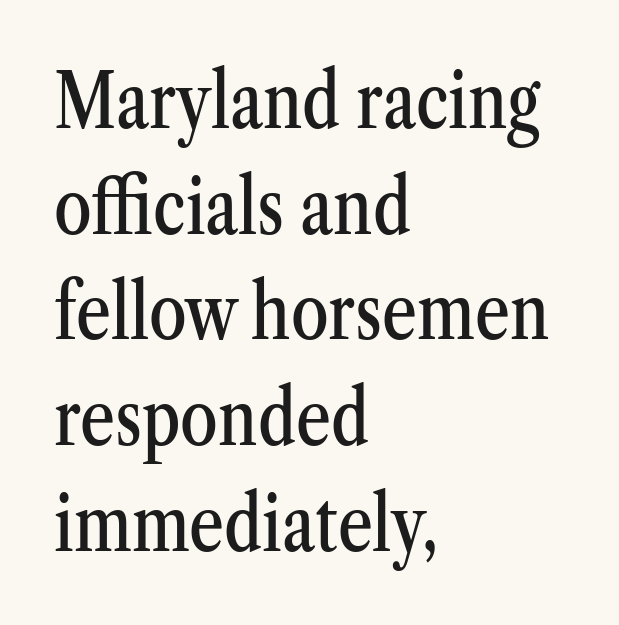
Q: Is the text italic (slanted)? A: No, it is upright.
Q: Is the typeface a serif or a sans-serif typeface? A: Serif.
Q: Is the text underlined? A: No.
Q: How is the paragraph aligned? A: Left-aligned.
Q: Is the spacing between letters normal or unusually wide? A: Normal.
Q: Is the spacing between lines tight, normal or loose? A: Normal.
Q: Width (condensed, normal, or wide)? A: Condensed.
Q: Stroke contrast? A: Medium.
Q: x-height? A: Medium.
Q: Monospaced? A: No.
